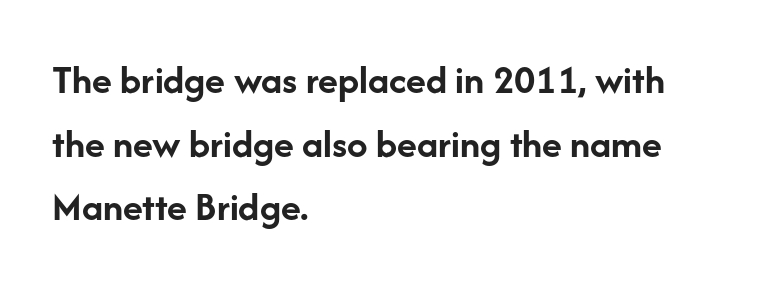
Q: Is the text bold? A: Yes.
Q: Is the text italic (slanted)? A: No, it is upright.
Q: Is the typeface a serif or a sans-serif typeface? A: Sans-serif.
Q: Is the text underlined? A: No.
Q: How is the paragraph aligned? A: Left-aligned.
Q: Is the spacing between letters normal or unusually wide? A: Normal.
Q: Is the spacing between lines tight, normal or loose? A: Normal.
Q: Width (condensed, normal, or wide)? A: Normal.
Q: Stroke contrast? A: Low.
Q: x-height? A: Medium.
Q: Monospaced? A: No.
